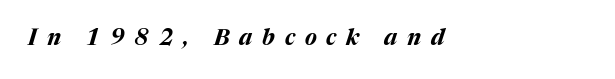
Q: Is the text bold? A: Yes.
Q: Is the text italic (slanted)? A: Yes, it leans right by about 17 degrees.
Q: Is the text underlined? A: No.
Q: How is the paragraph aligned? A: Left-aligned.
Q: Is the spacing between letters normal or unusually wide? A: Unusually wide.
